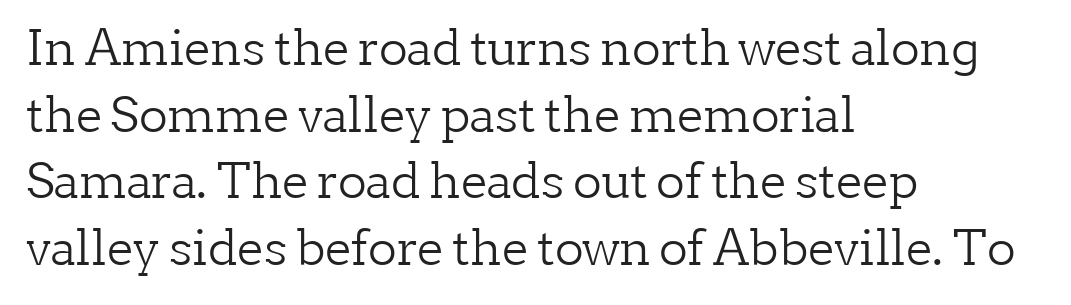
Q: Is the text bold? A: No.
Q: Is the text italic (slanted)? A: No, it is upright.
Q: Is the typeface a serif or a sans-serif typeface? A: Serif.
Q: Is the text underlined? A: No.
Q: How is the paragraph aligned? A: Left-aligned.
Q: Is the spacing between letters normal or unusually wide? A: Normal.
Q: Is the spacing between lines tight, normal or loose? A: Normal.
Q: Width (condensed, normal, or wide)? A: Normal.
Q: Stroke contrast? A: Low.
Q: x-height? A: Medium.
Q: Monospaced? A: No.
